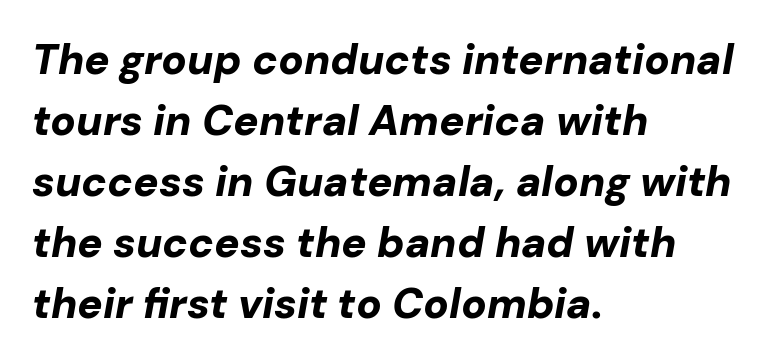
The image shows 42 px bold type, italic (leaning right); set left-aligned, normal line spacing (1.45x), normal letter spacing, not underlined; low stroke contrast and a medium x-height.
